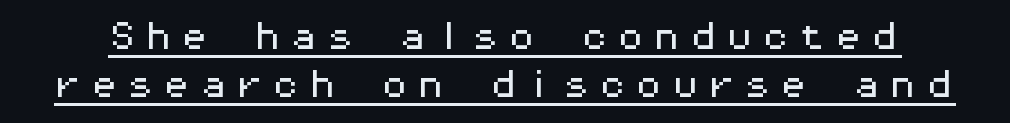
Q: Is the text italic (slanted)? A: No, it is upright.
Q: Is the typeface a serif or a sans-serif typeface? A: Sans-serif.
Q: Is the text underlined? A: Yes.
Q: Is the spacing between letters normal or unusually wide? A: Unusually wide.
Q: Is the spacing between lines tight, normal or loose? A: Normal.
Q: Width (condensed, normal, or wide)? A: Wide.
Q: Stroke contrast? A: Medium.
Q: x-height? A: Medium.
Q: Monospaced? A: Yes.
